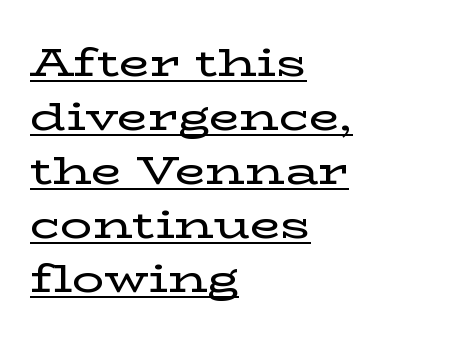
{"serif": "yes", "italic": "no", "width": "wide", "stroke_contrast": "low", "x_height": "medium", "monospaced": "no", "underline": "yes", "align": "left", "line_spacing": "normal", "line_spacing_ratio": 1.35, "letter_spacing": "normal", "letter_spacing_em": 0.0, "glyph_px": 40}
